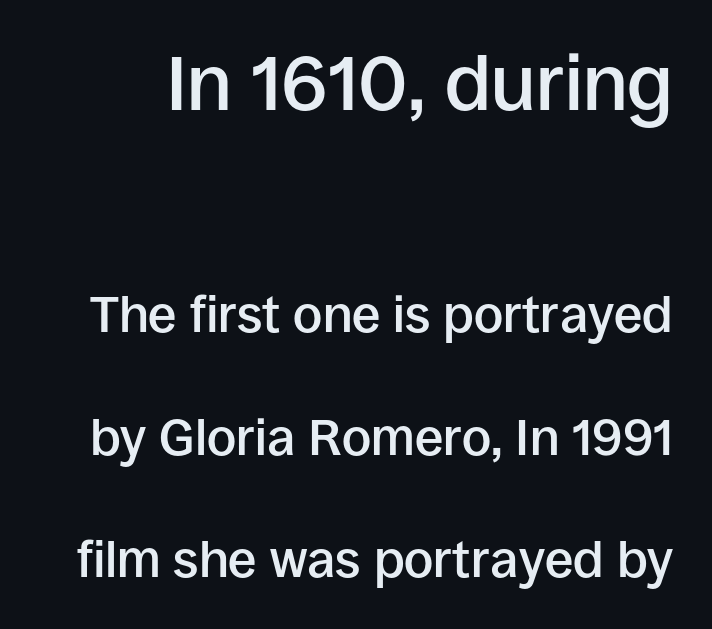
Q: Is the text bold? A: Semi-bold.
Q: Is the text italic (slanted)? A: No, it is upright.
Q: Is the typeface a serif or a sans-serif typeface? A: Sans-serif.
Q: Is the text underlined? A: No.
Q: Is the spacing between letters normal or unusually wide? A: Normal.
Q: Is the spacing between lines tight, normal or loose? A: Loose.
Q: Which block of text is set in a larger size, the first (top) or the second (bottom)? A: The first (top) one.
Q: Width (condensed, normal, or wide)? A: Normal.
Q: Stroke contrast? A: Low.
Q: x-height? A: Large.
Q: Monospaced? A: No.
